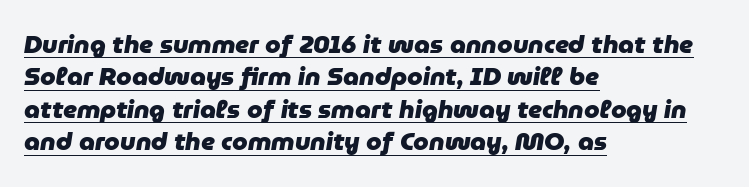
{"italic": "yes", "lean": "right", "slant_degrees": 9, "bold": "yes", "underline": "yes", "align": "left", "line_spacing": "normal", "line_spacing_ratio": 1.3, "letter_spacing": "normal", "letter_spacing_em": 0.0, "glyph_px": 25}
